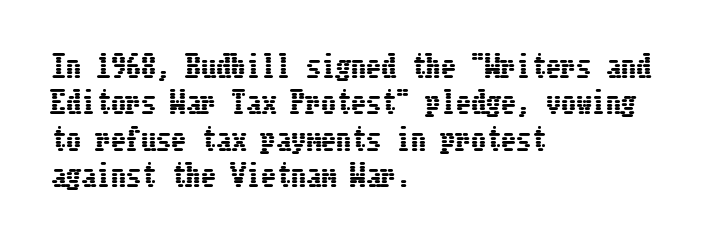
Here the glyphs are tracked normally, forming tight word shapes. The type sits square on the baseline with zero lean. Type without underlining. Is the block centered? No — it sits flush against the left margin.
